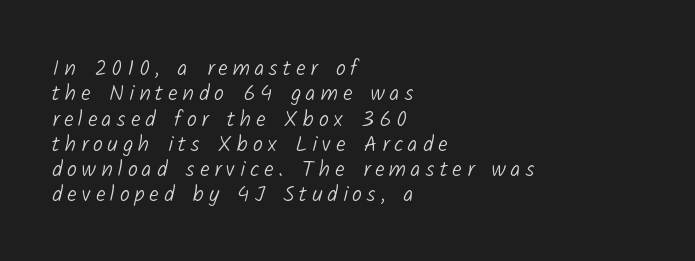
Stem width sits at or under what a default text font uses. These lines huddle together more closely than default settings would place them. If you drew a ruler down the left edge, every line would touch it. Only glyphs here, with clear space below each row.
